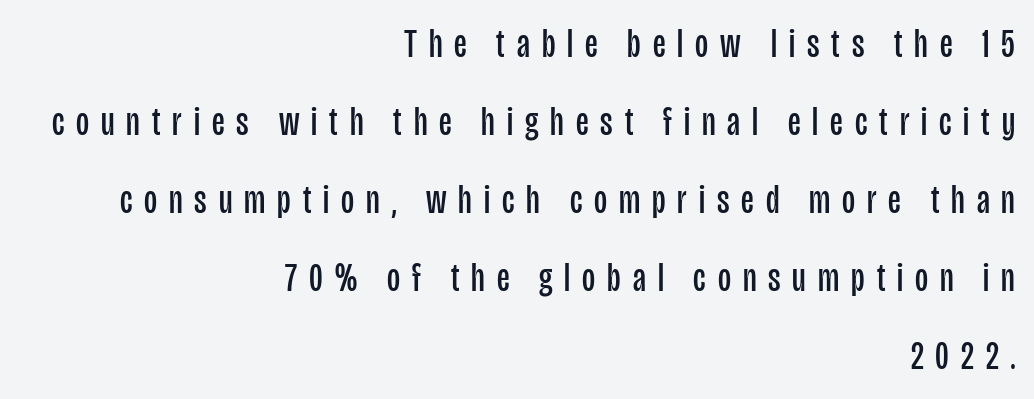
The lines in this sample share a right terminus and differ only in where they begin. Is this a fixed-width face? No — the glyphs have proportional, varying widths. A clean baseline with only descenders dipping below it. Widely set lines give the paragraph a tall, airy silhouette. Is the stroke heavy? The answer is a plain regular-or-lighter.
